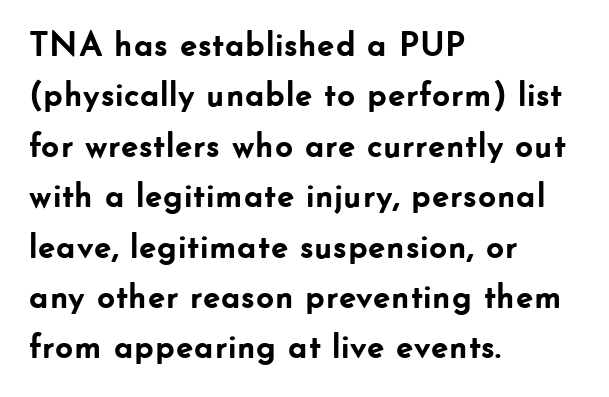
The passage shown is typeset with a sans-serif family. This rendering leaves character spacing at its baseline value. Summary of vertical rhythm: regular, with standard interline spacing. Anything drawn beneath the words? Only blank space.
